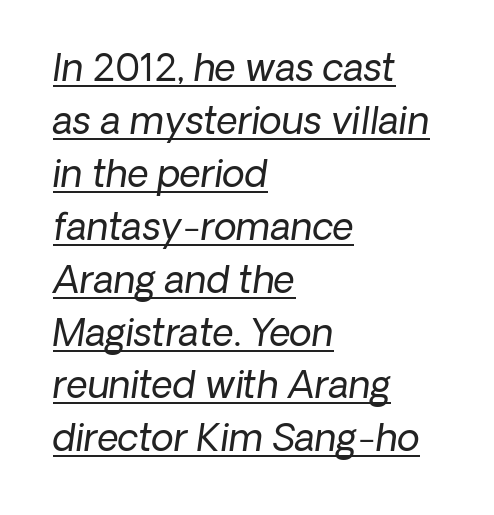
Q: Is the text bold? A: No.
Q: Is the text italic (slanted)? A: Yes, it leans right by about 8 degrees.
Q: Is the text underlined? A: Yes.
Q: How is the paragraph aligned? A: Left-aligned.
Q: Is the spacing between letters normal or unusually wide? A: Normal.
Q: Is the spacing between lines tight, normal or loose? A: Normal.
Q: Width (condensed, normal, or wide)? A: Normal.
Q: Stroke contrast? A: Low.
Q: x-height? A: Medium.
Q: Monospaced? A: No.
